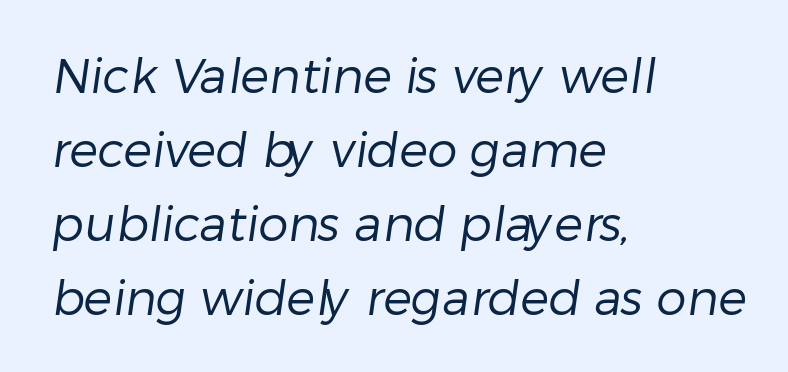
Summary of vertical rhythm: regular, with standard interline spacing. How are the letters spaced? Ordinarily, with no added tracking. These lines are composed in type without serifs. Line starts are locked; line ends wander.
